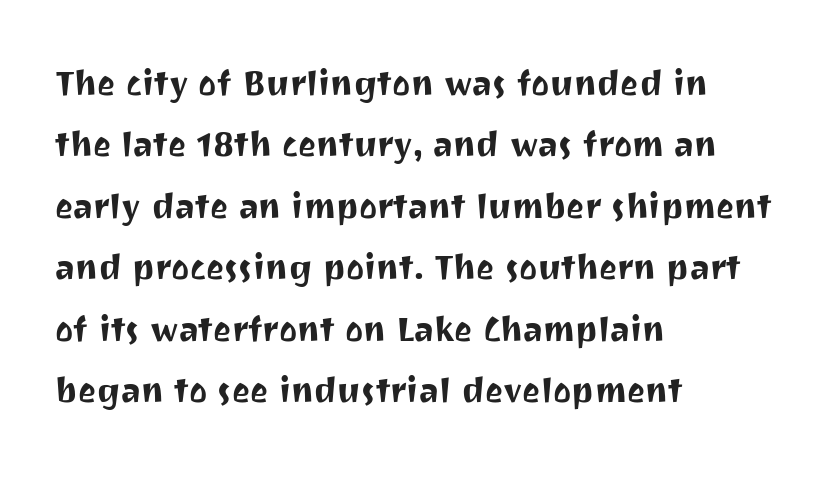
The image shows 43 px sans-serif type, upright; set left-aligned, normal line spacing (1.43x), normal letter spacing, not underlined; medium stroke contrast and a medium x-height.
